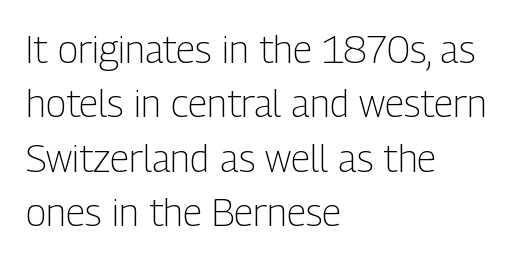
The characters display no serif detailing; their extremities are plain. Glyph-to-glyph distance matches everyday printed text. Underlining? Definitely not there. You can tell it's not italic because the verticals are truly vertical.
